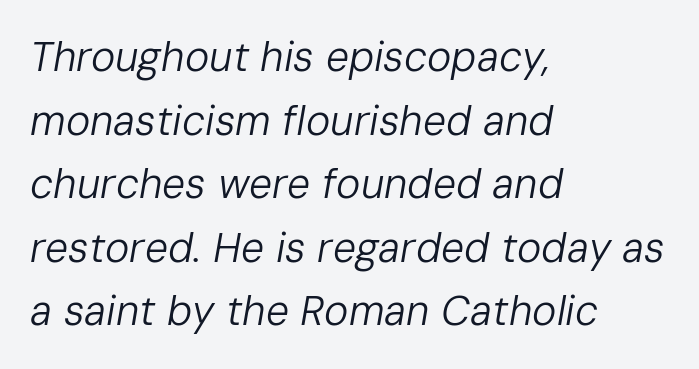
Does extra space separate the letters? No, they use regular spacing. The passage shown is typed in a proportional face where columns would drift. Each row of text sits above clean, open space. No extra ink here — the face is not bold.
